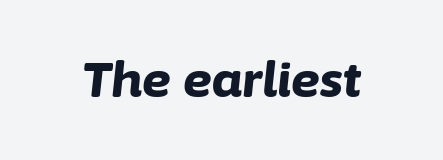
The image shows 49 px bold type, italic (leaning right); set normal letter spacing, not underlined; low stroke contrast and a medium x-height.
